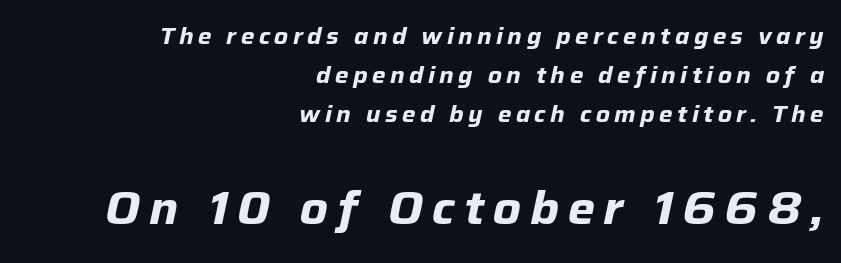
The image shows 46 px bold type, italic (leaning right); set right-aligned, normal line spacing (1.7x), not underlined; the second (bottom) block is 2.0x larger; low stroke contrast and a medium x-height.
